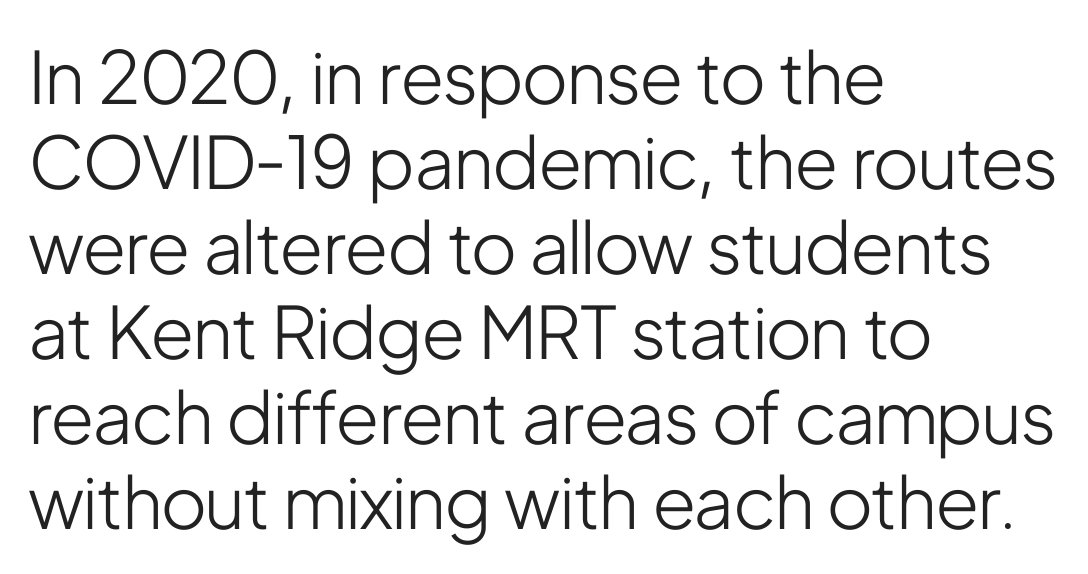
Left-aligned paragraph, ragged on the right. Words float on clear page, feet unadorned. You can tell it's not italic because the verticals are truly vertical. Is this a heavy cut? Hardly; it is regular or lighter. Type style note: lacks serifs.
